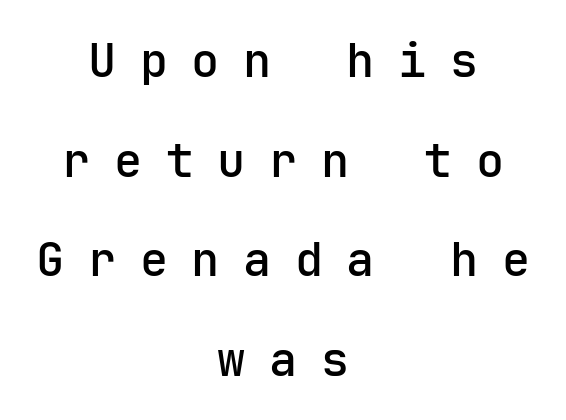
Bare-footed words on every line. Nope, not italic — everything's standing straight. Font category for this specimen: sans-serif. The paragraph shown floats in the horizontal middle. Each word looks stretched out because of the extra space between its letters.
